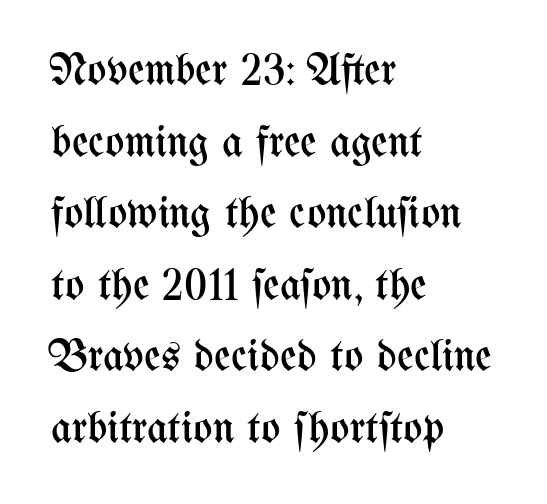
{"italic": "no", "bold": "no", "weight": "regular", "width": "condensed", "stroke_contrast": "medium", "x_height": "medium", "monospaced": "no", "underline": "no", "align": "left", "line_spacing": "normal", "line_spacing_ratio": 1.59, "letter_spacing": "normal", "letter_spacing_em": 0.0, "glyph_px": 45}
